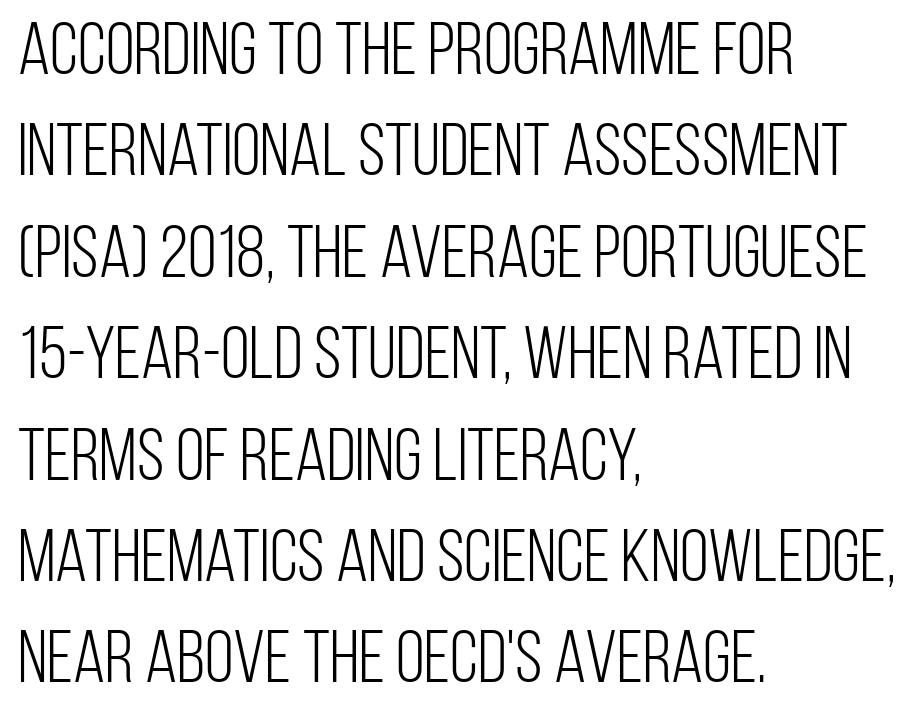
Baseline-to-baseline distance is the conventional proportion of letter height. Posture: upright roman. Default kerning and tracking; the words read as compact shapes. The weight would be labelled regular, book, light, or lighter still.
